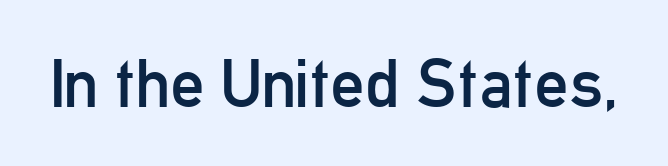
Q: Is the text bold? A: No.
Q: Is the text italic (slanted)? A: No, it is upright.
Q: Is the typeface a serif or a sans-serif typeface? A: Sans-serif.
Q: Is the text underlined? A: No.
Q: Is the spacing between letters normal or unusually wide? A: Normal.
Q: Width (condensed, normal, or wide)? A: Condensed.
Q: Stroke contrast? A: Low.
Q: x-height? A: Medium.
Q: Monospaced? A: No.
